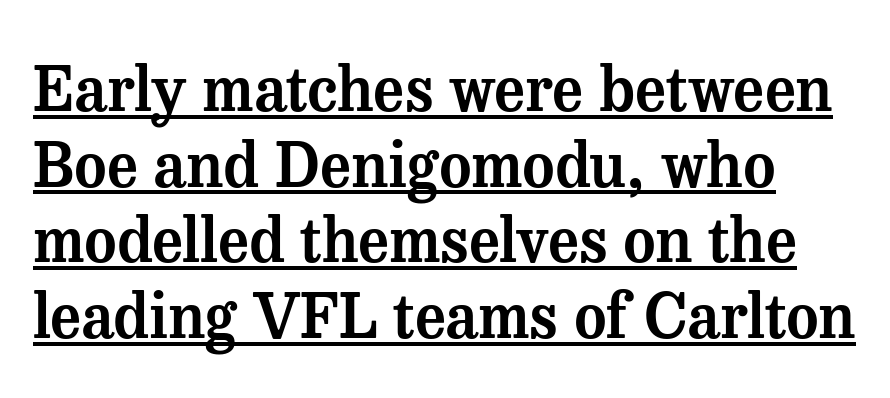
Note the varied advance widths — an 'i' is clearly narrower than an 'm'. Vertical strokes here are truly vertical. Here the glyphs are tracked normally, forming tight word shapes. This rendering features underlined lettering. Letterform terminals end in serifs throughout the passage.
